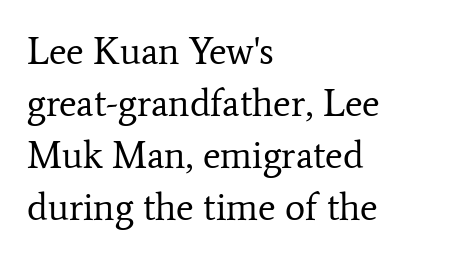
{"serif": "yes", "italic": "no", "bold": "no", "weight": "regular", "width": "normal", "stroke_contrast": "low", "x_height": "medium", "monospaced": "no", "underline": "no", "align": "left", "line_spacing": "normal", "line_spacing_ratio": 1.37, "letter_spacing": "normal", "letter_spacing_em": 0.0, "glyph_px": 38}
